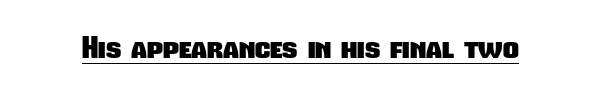
Q: Is the text bold? A: Yes.
Q: Is the typeface a serif or a sans-serif typeface? A: Sans-serif.
Q: Is the text underlined? A: Yes.
Q: Is the spacing between letters normal or unusually wide? A: Normal.
Q: Width (condensed, normal, or wide)? A: Condensed.
Q: Stroke contrast? A: Low.
Q: x-height? A: Medium.
Q: Monospaced? A: No.
